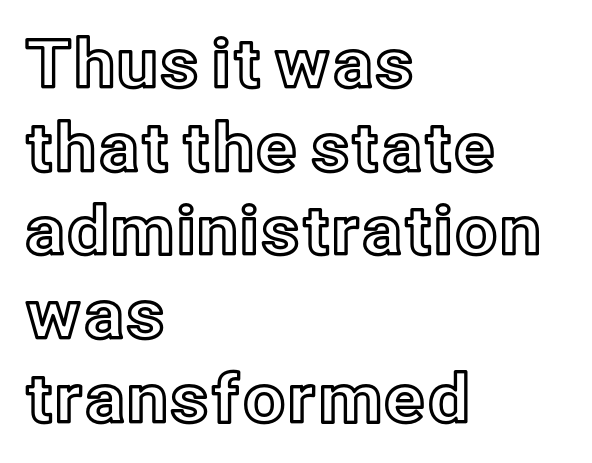
Here the designer chose a conventional face with non-uniform glyph widths. Beneath every word, the page is bare. If you drew a ruler down the left edge, every line would touch it. Compared with typical paragraphs, the rows here are spaced about the same. Unlike italic type, these characters show no tilt at all. This sample uses plain, unmodified letter spacing.
